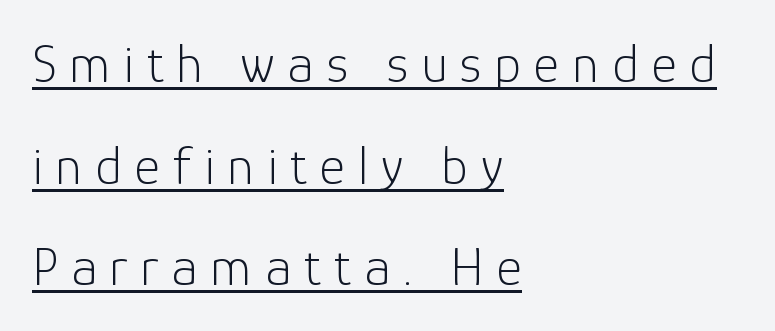
Q: Is the text bold? A: No.
Q: Is the text italic (slanted)? A: No, it is upright.
Q: Is the typeface a serif or a sans-serif typeface? A: Sans-serif.
Q: Is the text underlined? A: Yes.
Q: How is the paragraph aligned? A: Left-aligned.
Q: Is the spacing between letters normal or unusually wide? A: Unusually wide.
Q: Width (condensed, normal, or wide)? A: Normal.
Q: Stroke contrast? A: Low.
Q: x-height? A: Medium.
Q: Monospaced? A: No.
